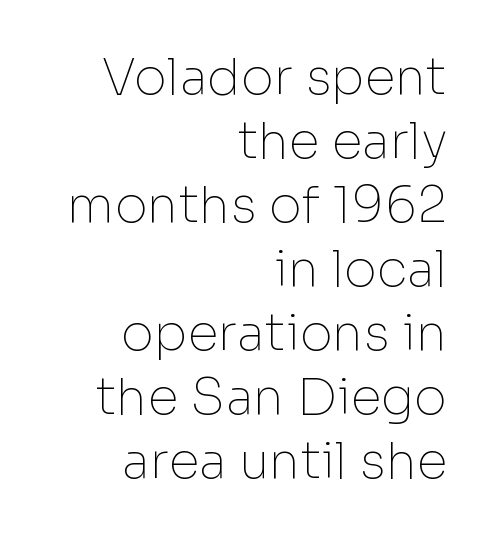
The image shows 50 px thin sans-serif type, upright; set right-aligned, normal line spacing (1.28x), normal letter spacing, not underlined; low stroke contrast and a medium x-height.
